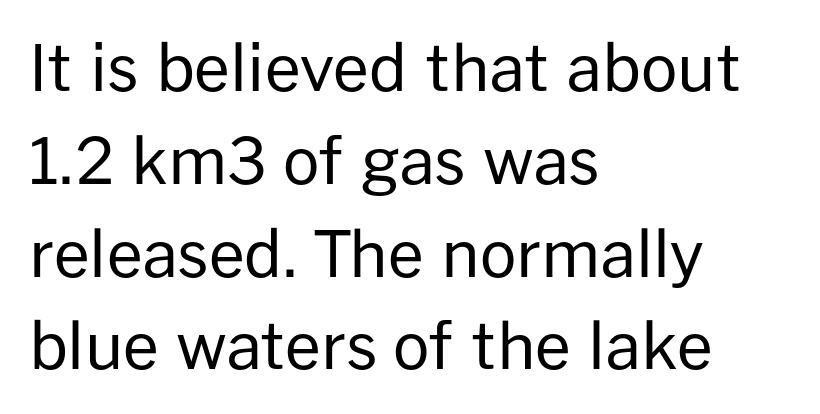
What's the leading like? Ordinary, nothing unusual. Ascenders rise straight up at ninety degrees. Spacing verdict: proportional, widths tailored to each character. The lines are quadded left. Beneath every word, the page is bare. No extra tracking has been applied to these lines.
